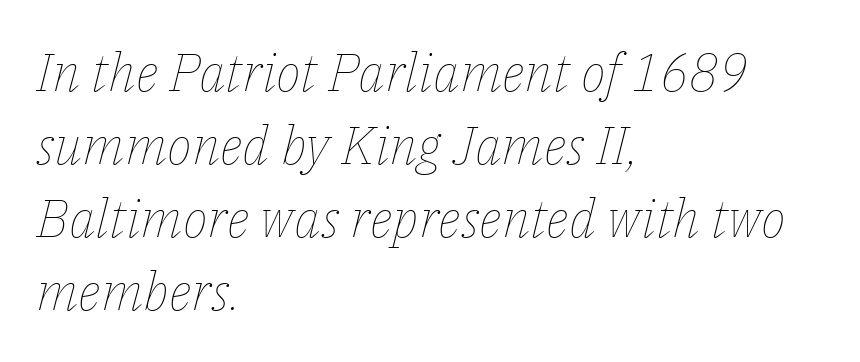
The gaps between neighbouring characters are ordinary and unremarkable. Evenly set lines give the paragraph a standard silhouette. Think standard paragraph weight, or any step lighter than that. Think of a printed novel: that variable character pitch is what you see here. Characters are canted at an angle relative to the baseline's perpendicular. Check the space under the baseline: it is left empty.
